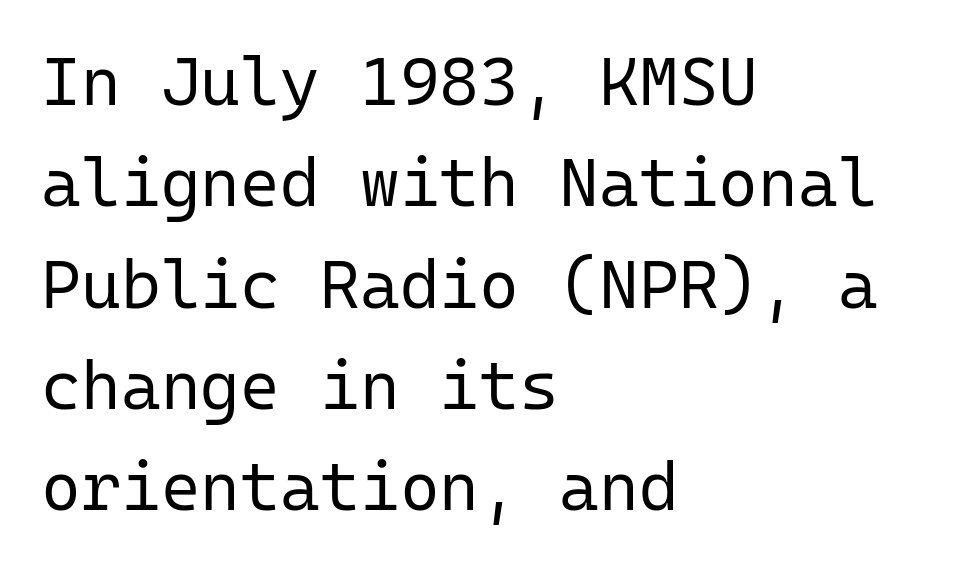
Compared with typical paragraphs, the rows here are spaced about the same. The weight would be labelled regular, book, light, or lighter still. A typesetter would call this monospace, since all characters share one set width. Spacing between characters is what you'd get straight out of the box. Does the copy run flush right? No — it runs flush left. Bare-footed words on every line.
